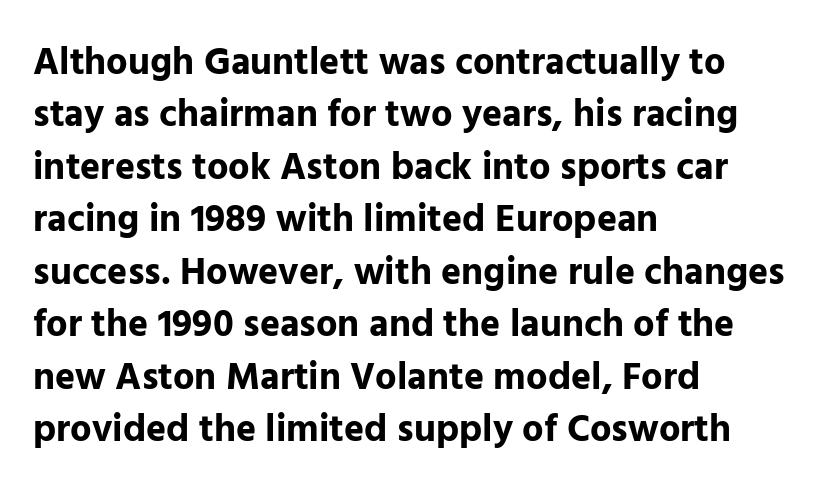
{"serif": "no", "italic": "no", "bold": "yes", "weight": "bold", "width": "normal", "stroke_contrast": "low", "x_height": "medium", "monospaced": "no", "underline": "no", "align": "left", "line_spacing": "normal", "line_spacing_ratio": 1.38, "letter_spacing": "normal", "letter_spacing_em": 0.0, "glyph_px": 38}
